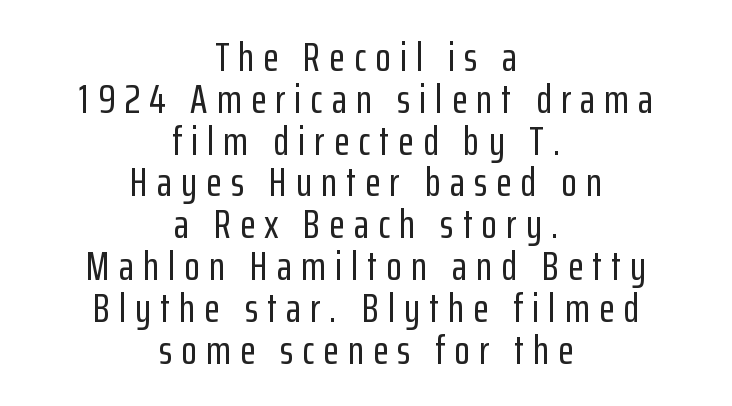
{"serif": "no", "italic": "no", "width": "condensed", "stroke_contrast": "low", "x_height": "medium", "monospaced": "no", "underline": "no", "align": "center", "line_spacing": "tight", "line_spacing_ratio": 1.02, "letter_spacing": "wide", "letter_spacing_em": 0.22, "glyph_px": 41}
